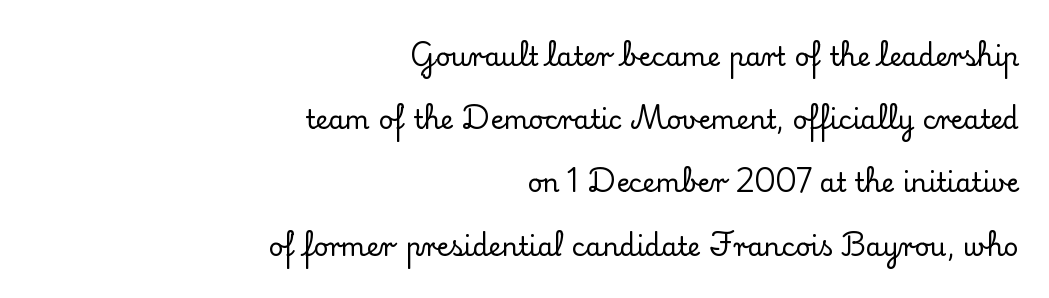
The image shows 26 px text type, upright; set right-aligned, loose line spacing (2.43x), normal letter spacing, not underlined.
